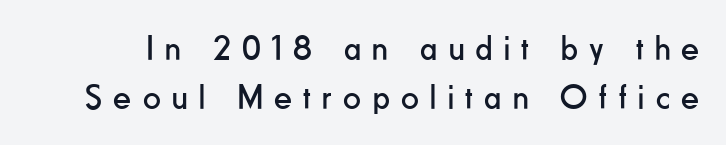
No heavy texture on the line: the type isn't bold. Notice how the stems are strictly vertical — no italics here. Display-style spreading of the glyphs; the letterfit is very open. Each new line begins a customary step beneath the previous one. A bare baseline throughout the passage. The rendering uses natural spacing where letterforms have individual widths.
